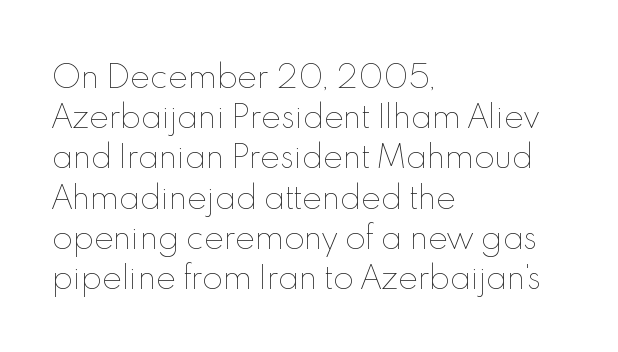
Beneath every word, the page is bare. Posture: vertical. The passage shown is not bold in any degree. Character widths vary here, with narrow letters taking less room than wide ones. Glyph-to-glyph distance matches everyday printed text. The leading is moderate, giving the passage an even texture.
